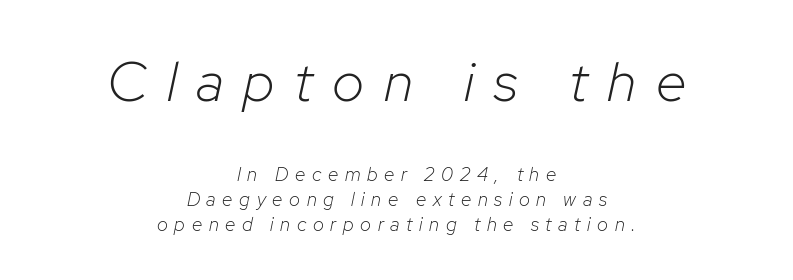
Q: Is the text bold? A: No.
Q: Is the text italic (slanted)? A: Yes, it leans right by about 12 degrees.
Q: Is the text underlined? A: No.
Q: How is the paragraph aligned? A: Centered.
Q: Is the spacing between letters normal or unusually wide? A: Unusually wide.
Q: Is the spacing between lines tight, normal or loose? A: Normal.
Q: Which block of text is set in a larger size, the first (top) or the second (bottom)? A: The first (top) one.
Q: Width (condensed, normal, or wide)? A: Normal.
Q: Stroke contrast? A: Low.
Q: x-height? A: Medium.
Q: Monospaced? A: No.
